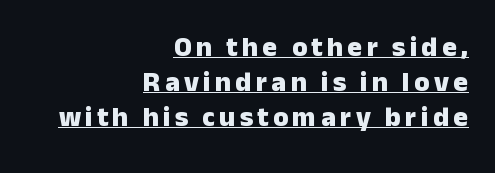
Q: Is the text bold? A: Yes.
Q: Is the text italic (slanted)? A: No, it is upright.
Q: Is the typeface a serif or a sans-serif typeface? A: Sans-serif.
Q: Is the text underlined? A: Yes.
Q: How is the paragraph aligned? A: Right-aligned.
Q: Is the spacing between lines tight, normal or loose? A: Normal.
Q: Width (condensed, normal, or wide)? A: Normal.
Q: Stroke contrast? A: Low.
Q: x-height? A: Medium.
Q: Monospaced? A: No.
